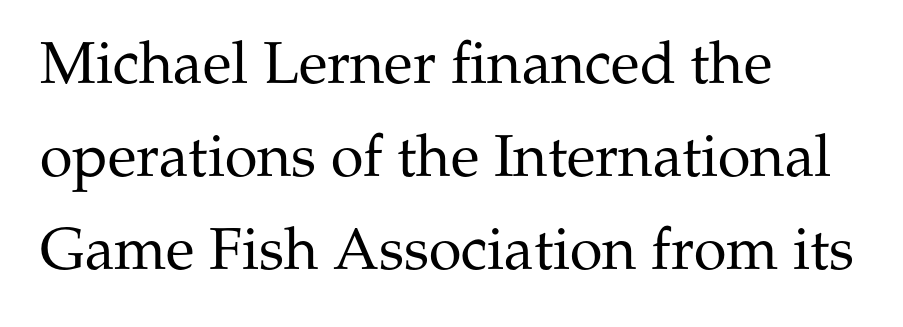
The font is comparable to plain body text, perhaps lighter. Typographically, this falls in the serif category. A typesetter would call this leading conventional body-copy spacing. Horizontally, the lines are justified to the leading edge only. These lines are rendered in a variable-pitch font.
